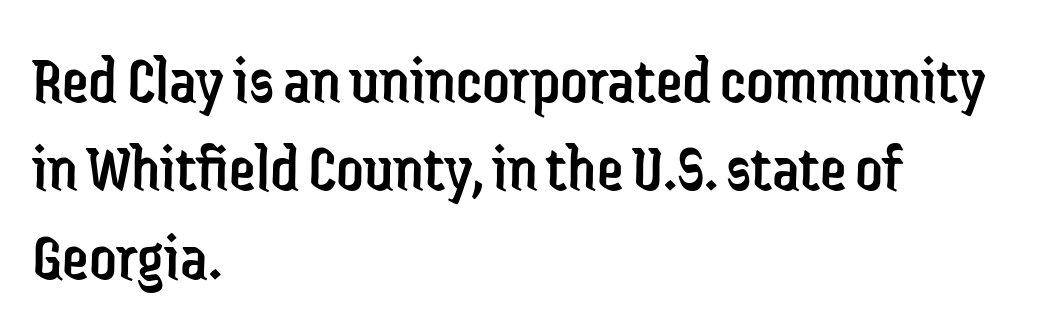
{"serif": "no", "italic": "no", "bold": "no", "weight": "regular", "width": "condensed", "stroke_contrast": "low", "x_height": "medium", "monospaced": "no", "underline": "no", "align": "left", "line_spacing": "normal", "line_spacing_ratio": 1.32, "letter_spacing": "normal", "letter_spacing_em": 0.0, "glyph_px": 67}
